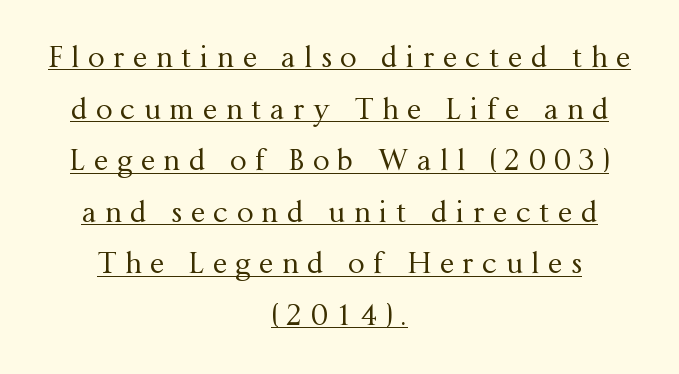
The image shows 29 px regular-weight serif type, upright; set centered, line spacing 1.78x, unusually wide letter spacing (+0.3 em), underlined; medium stroke contrast and a medium x-height.
